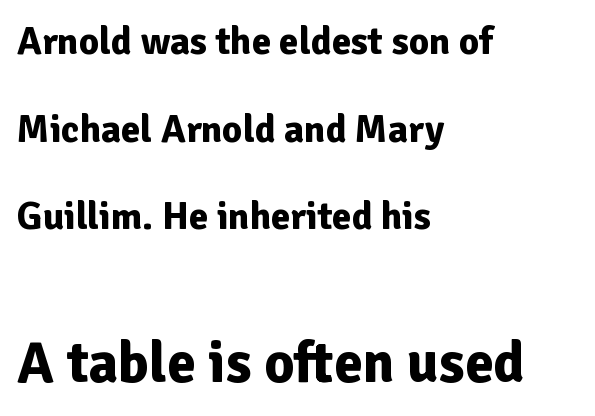
The image shows 58 px bold sans-serif type, upright; set left-aligned, loose line spacing (2.25x), normal letter spacing, not underlined; the second (bottom) block is 1.49x larger; low stroke contrast and a medium x-height.
